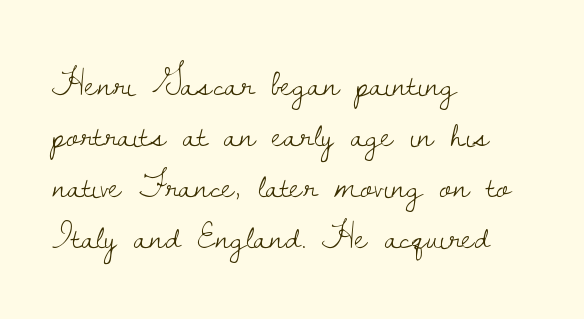
{"serif": "yes", "bold": "no", "weight": "light", "width": "normal", "stroke_contrast": "low", "x_height": "small", "monospaced": "no", "underline": "no", "align": "left", "line_spacing": "normal", "line_spacing_ratio": 1.34, "letter_spacing": "normal", "letter_spacing_em": 0.0, "glyph_px": 38}
